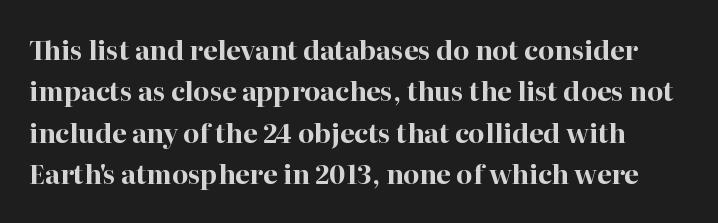
Q: Is the text bold? A: Yes.
Q: Is the text italic (slanted)? A: No, it is upright.
Q: Is the text underlined? A: No.
Q: Is the spacing between letters normal or unusually wide? A: Normal.
Q: Is the spacing between lines tight, normal or loose? A: Normal.
